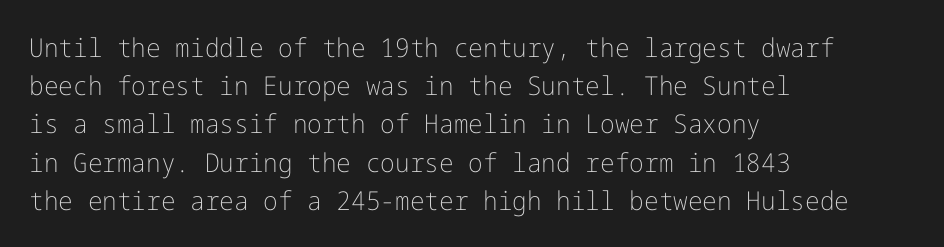
The image shows 26 px text type, upright; set left-aligned, normal line spacing (1.47x), normal letter spacing, not underlined.
